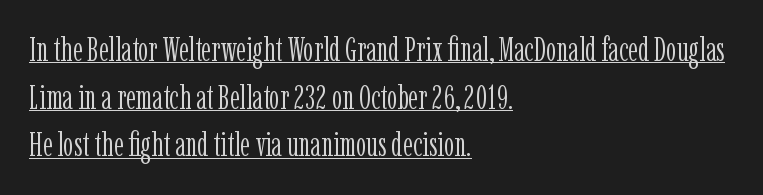
Weight: in the light-to-regular range. These characters rest on top of a visible drawn line. A typesetter would call this proportional, since set widths differ per character. The lines are quadded left.
